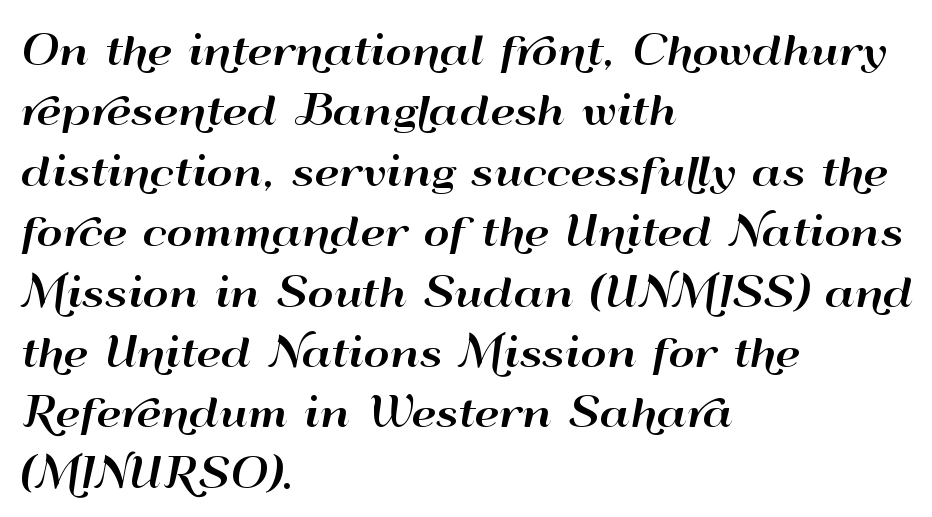
Q: Is the text italic (slanted)? A: Yes.
Q: Is the typeface a serif or a sans-serif typeface? A: Sans-serif.
Q: Is the text underlined? A: No.
Q: How is the paragraph aligned? A: Left-aligned.
Q: Is the spacing between letters normal or unusually wide? A: Normal.
Q: Is the spacing between lines tight, normal or loose? A: Normal.
Q: Width (condensed, normal, or wide)? A: Wide.
Q: Stroke contrast? A: High.
Q: x-height? A: Small.
Q: Monospaced? A: No.
